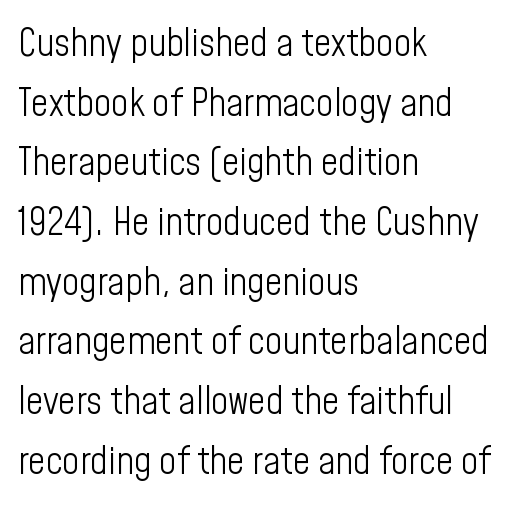
Caption: standard tracking, unaltered. These lines are set flush left with a ragged right edge. Serifs: no, the terminals of the letterforms are clean. Spacing verdict: proportional, widths tailored to each character. Leading: standard.
